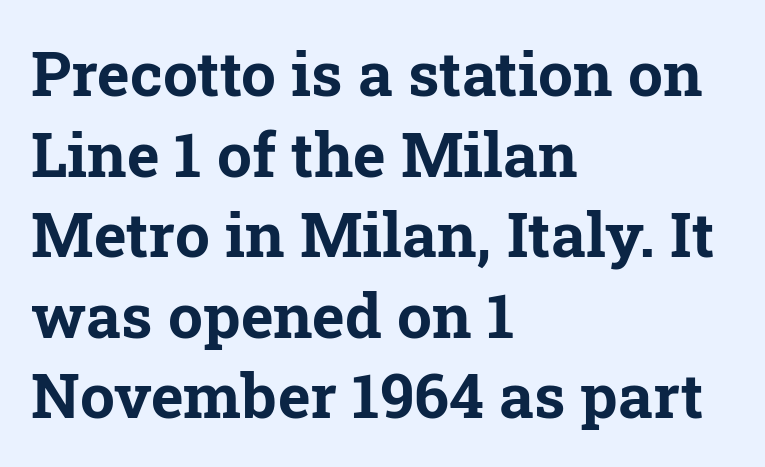
Q: Is the text bold? A: Yes.
Q: Is the text italic (slanted)? A: No, it is upright.
Q: Is the typeface a serif or a sans-serif typeface? A: Serif.
Q: Is the text underlined? A: No.
Q: How is the paragraph aligned? A: Left-aligned.
Q: Is the spacing between letters normal or unusually wide? A: Normal.
Q: Is the spacing between lines tight, normal or loose? A: Normal.
Q: Width (condensed, normal, or wide)? A: Normal.
Q: Stroke contrast? A: Low.
Q: x-height? A: Medium.
Q: Monospaced? A: No.
